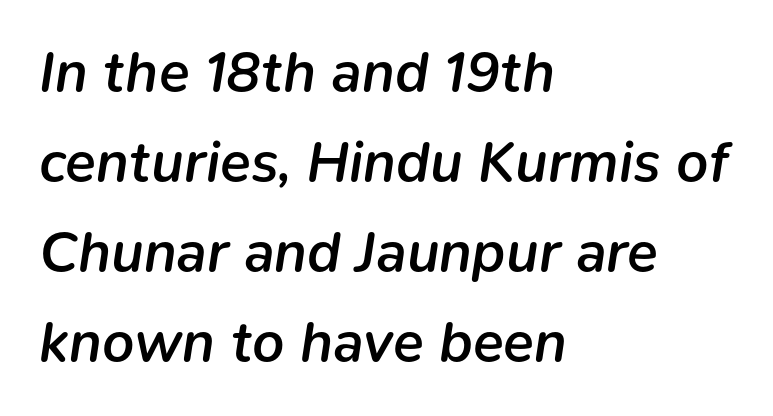
{"italic": "yes", "lean": "right", "slant_degrees": 9, "bold": "semi", "weight": "semibold", "width": "normal", "stroke_contrast": "low", "x_height": "medium", "monospaced": "no", "underline": "no", "align": "left", "line_spacing": "normal", "line_spacing_ratio": 1.58, "letter_spacing": "normal", "letter_spacing_em": 0.0, "glyph_px": 57}
